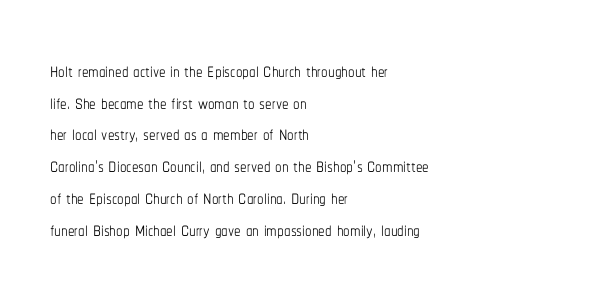
Q: Is the text bold? A: No.
Q: Is the text italic (slanted)? A: No, it is upright.
Q: Is the text underlined? A: No.
Q: How is the paragraph aligned? A: Left-aligned.
Q: Is the spacing between letters normal or unusually wide? A: Normal.
